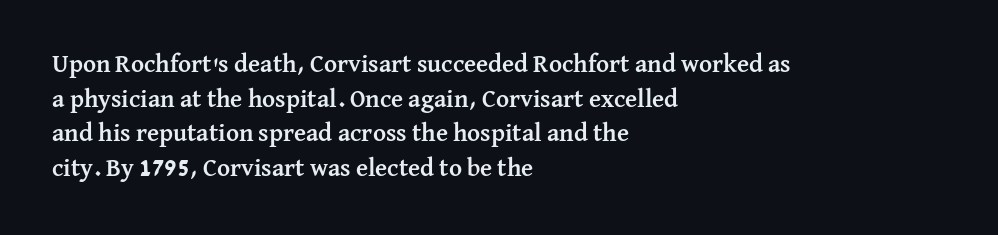
Q: Is the text bold? A: Yes.
Q: Is the text italic (slanted)? A: No, it is upright.
Q: Is the text underlined? A: No.
Q: How is the paragraph aligned? A: Left-aligned.
Q: Is the spacing between letters normal or unusually wide? A: Normal.
Q: Is the spacing between lines tight, normal or loose? A: Normal.
